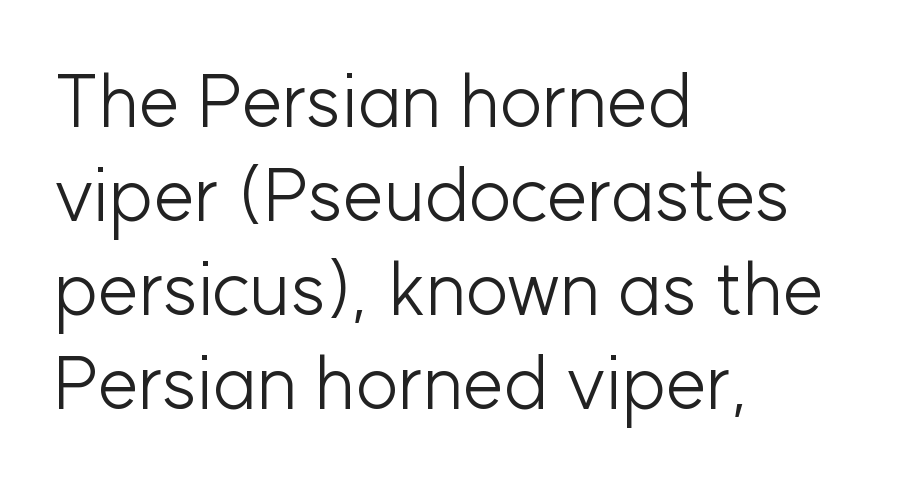
The image shows 74 px light sans-serif type, upright; set left-aligned, normal line spacing (1.27x), normal letter spacing, not underlined; low stroke contrast and a medium x-height.
